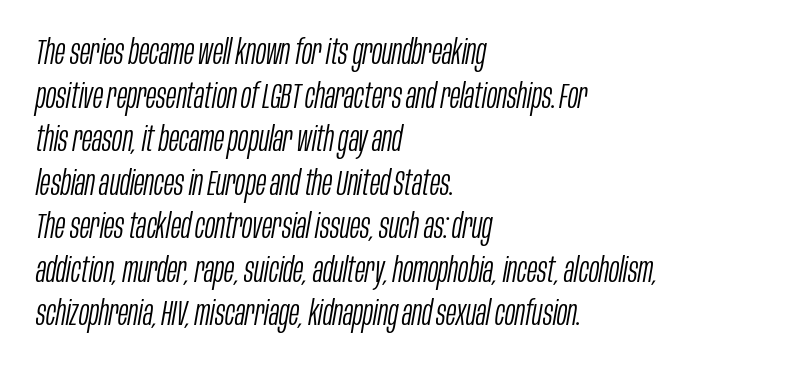
{"italic": "yes", "lean": "right", "slant_degrees": 10, "bold": "no", "weight": "light", "width": "condensed", "stroke_contrast": "low", "x_height": "large", "monospaced": "no", "underline": "no", "align": "left", "line_spacing": "normal", "line_spacing_ratio": 1.28, "letter_spacing": "normal", "letter_spacing_em": 0.0, "glyph_px": 34}
